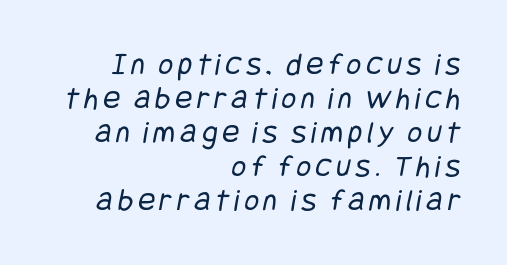
Q: Is the text bold? A: No.
Q: Is the typeface a serif or a sans-serif typeface? A: Sans-serif.
Q: Is the text underlined? A: No.
Q: How is the paragraph aligned? A: Right-aligned.
Q: Is the spacing between lines tight, normal or loose? A: Tight.
Q: Width (condensed, normal, or wide)? A: Condensed.
Q: Stroke contrast? A: Low.
Q: x-height? A: Large.
